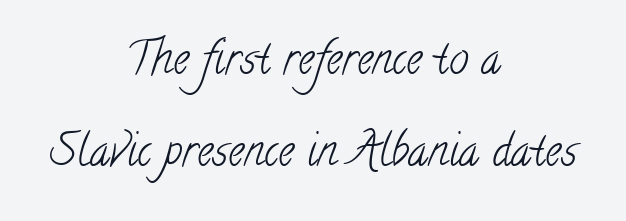
The image shows 44 px light, condensed serif type; set centered, loose line spacing (2.1x), normal letter spacing, not underlined; low stroke contrast and a small x-height.
